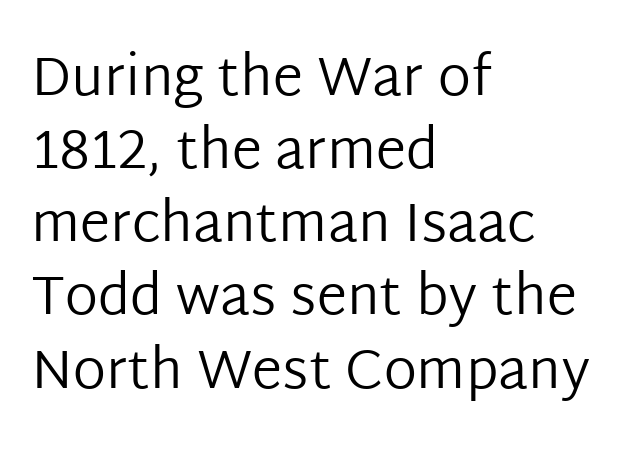
Q: Is the text bold? A: No.
Q: Is the text italic (slanted)? A: No, it is upright.
Q: Is the typeface a serif or a sans-serif typeface? A: Sans-serif.
Q: Is the text underlined? A: No.
Q: How is the paragraph aligned? A: Left-aligned.
Q: Is the spacing between letters normal or unusually wide? A: Normal.
Q: Is the spacing between lines tight, normal or loose? A: Normal.
Q: Width (condensed, normal, or wide)? A: Normal.
Q: Stroke contrast? A: Low.
Q: x-height? A: Medium.
Q: Monospaced? A: No.
